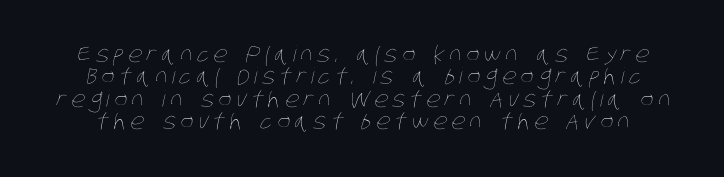
Weight: not bold — regular or lighter. These lines have a slow, spaced-out rhythm from letter to letter. The designer dialed line spacing down below the default. Decoration check: the copy has no underline.
